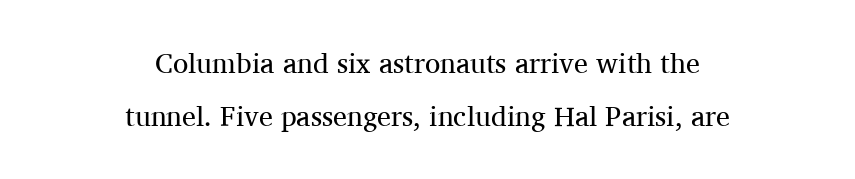
Heaviness? Minimal to ordinary, like unemphasized prose. Check the space under the baseline: it is left empty. This sample uses plain, unmodified letter spacing. A typesetter would label this face a serif.
